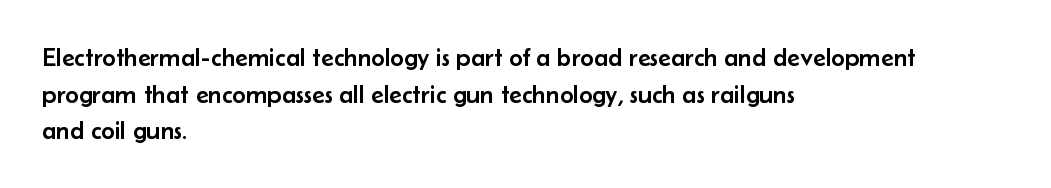
The image shows 26 px text type, upright; set left-aligned, normal line spacing (1.41x), normal letter spacing, not underlined.
